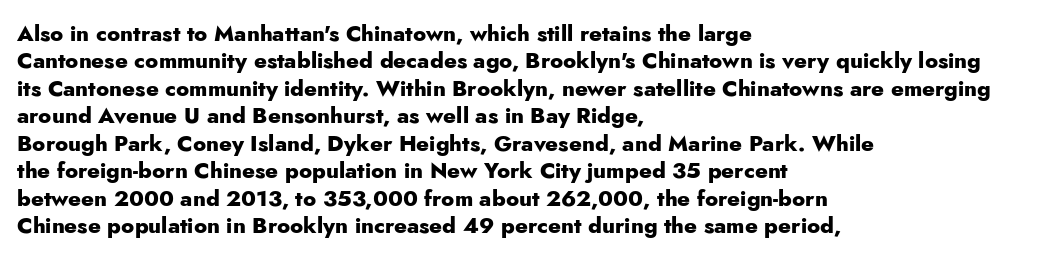
Q: Is the text bold? A: Yes.
Q: Is the text italic (slanted)? A: No, it is upright.
Q: Is the text underlined? A: No.
Q: How is the paragraph aligned? A: Left-aligned.
Q: Is the spacing between letters normal or unusually wide? A: Normal.
Q: Is the spacing between lines tight, normal or loose? A: Normal.
